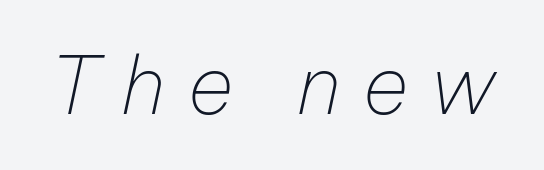
Q: Is the text bold? A: No.
Q: Is the text italic (slanted)? A: Yes, it leans right by about 12 degrees.
Q: Is the text underlined? A: No.
Q: Is the spacing between letters normal or unusually wide? A: Unusually wide.
Q: Width (condensed, normal, or wide)? A: Normal.
Q: Stroke contrast? A: Low.
Q: x-height? A: Medium.
Q: Monospaced? A: No.
